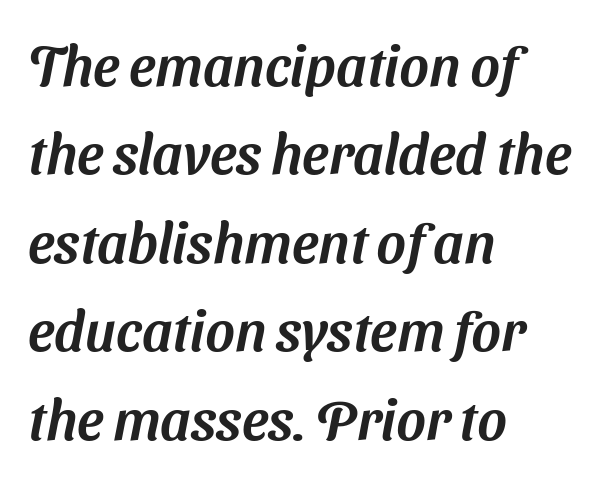
Q: Is the typeface a serif or a sans-serif typeface? A: Sans-serif.
Q: Is the text underlined? A: No.
Q: How is the paragraph aligned? A: Left-aligned.
Q: Is the spacing between letters normal or unusually wide? A: Normal.
Q: Is the spacing between lines tight, normal or loose? A: Normal.
Q: Width (condensed, normal, or wide)? A: Normal.
Q: Stroke contrast? A: Medium.
Q: x-height? A: Medium.
Q: Monospaced? A: No.
